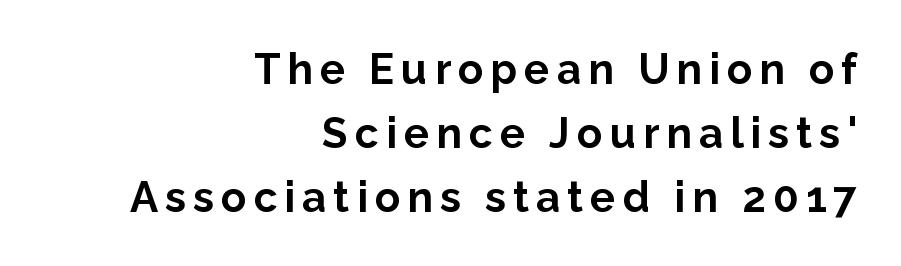
Q: Is the text bold? A: Yes.
Q: Is the text italic (slanted)? A: No, it is upright.
Q: Is the typeface a serif or a sans-serif typeface? A: Sans-serif.
Q: Is the text underlined? A: No.
Q: How is the paragraph aligned? A: Right-aligned.
Q: Is the spacing between lines tight, normal or loose? A: Normal.
Q: Width (condensed, normal, or wide)? A: Normal.
Q: Stroke contrast? A: Low.
Q: x-height? A: Medium.
Q: Monospaced? A: No.
